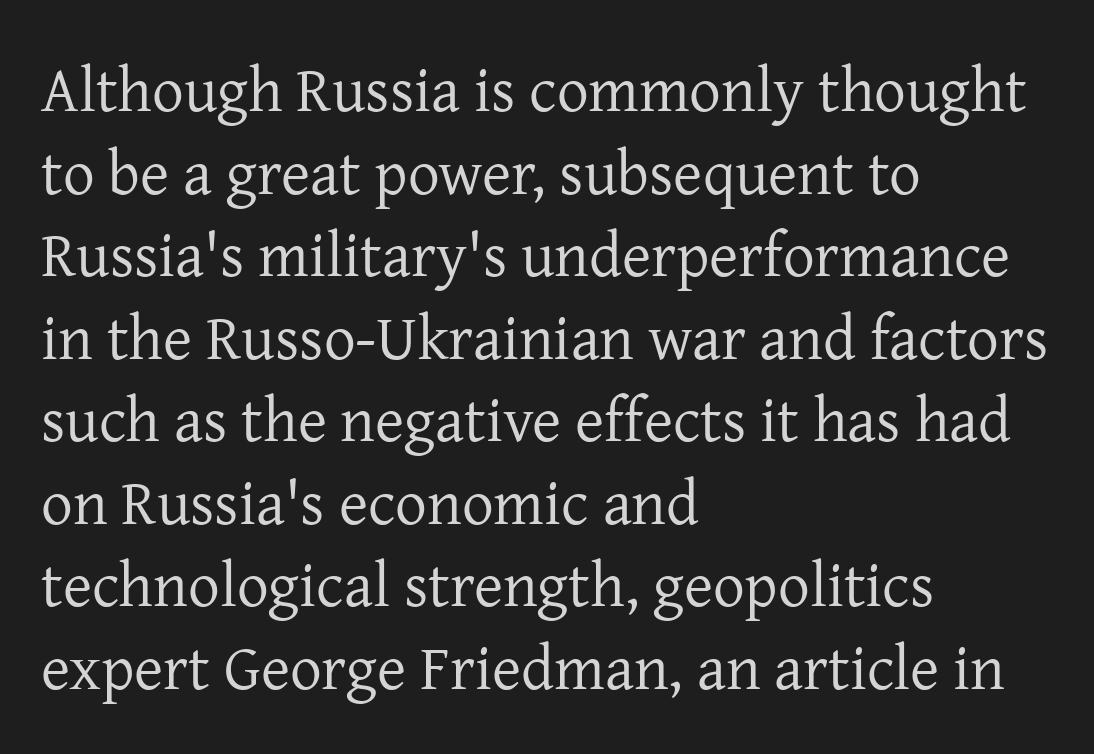
{"serif": "yes", "italic": "no", "bold": "no", "weight": "regular", "width": "normal", "stroke_contrast": "low", "x_height": "medium", "monospaced": "no", "underline": "no", "align": "left", "line_spacing": "normal", "line_spacing_ratio": 1.31, "letter_spacing": "normal", "letter_spacing_em": 0.0, "glyph_px": 63}
